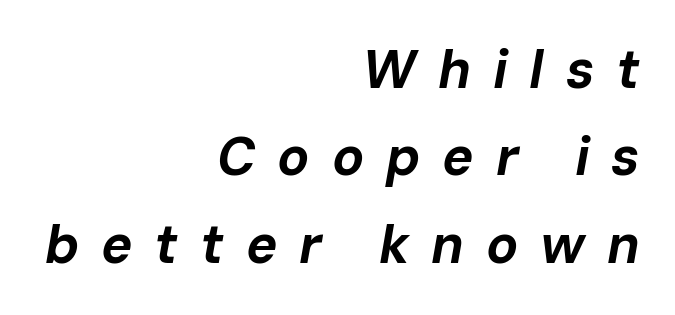
Style check: oblique. The rendering uses a bold face; every stroke is thick and dark. Line endings align vertically; line beginnings do not. These lines are rendered in a variable-pitch font. Rule under the text: the space is simply empty. A typesetter would call this heavily tracked-out type.
